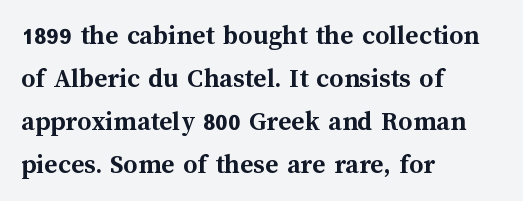
{"italic": "no", "bold": "yes", "weight": "semibold", "width": "normal", "stroke_contrast": "medium", "x_height": "medium", "monospaced": "no", "underline": "no", "align": "left", "line_spacing": "normal", "line_spacing_ratio": 1.54, "letter_spacing": "normal", "letter_spacing_em": 0.0, "glyph_px": 28}
